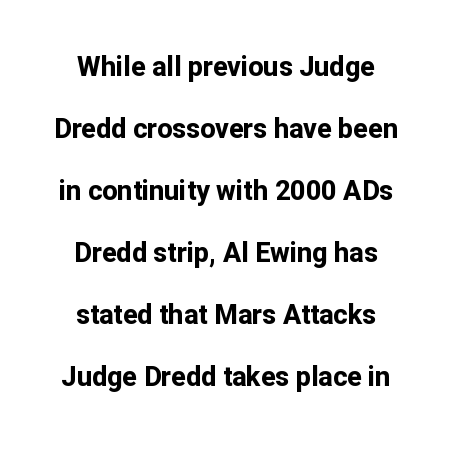
Q: Is the text bold? A: Yes.
Q: Is the text italic (slanted)? A: No, it is upright.
Q: Is the text underlined? A: No.
Q: How is the paragraph aligned? A: Centered.
Q: Is the spacing between letters normal or unusually wide? A: Normal.
Q: Is the spacing between lines tight, normal or loose? A: Loose.
